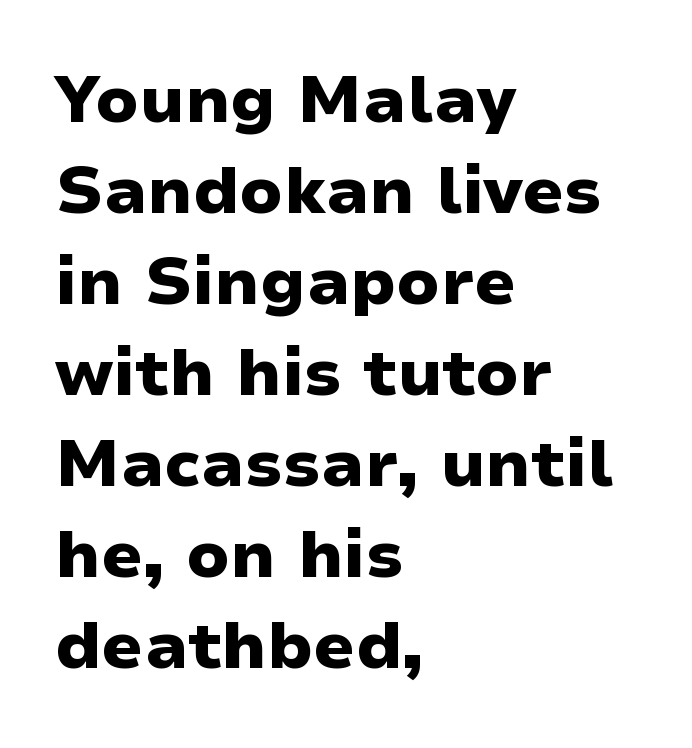
{"serif": "no", "italic": "no", "bold": "yes", "weight": "heavy", "width": "wide", "stroke_contrast": "low", "x_height": "medium", "monospaced": "no", "underline": "no", "align": "left", "line_spacing": "normal", "line_spacing_ratio": 1.38, "letter_spacing": "normal", "letter_spacing_em": 0.0, "glyph_px": 66}
